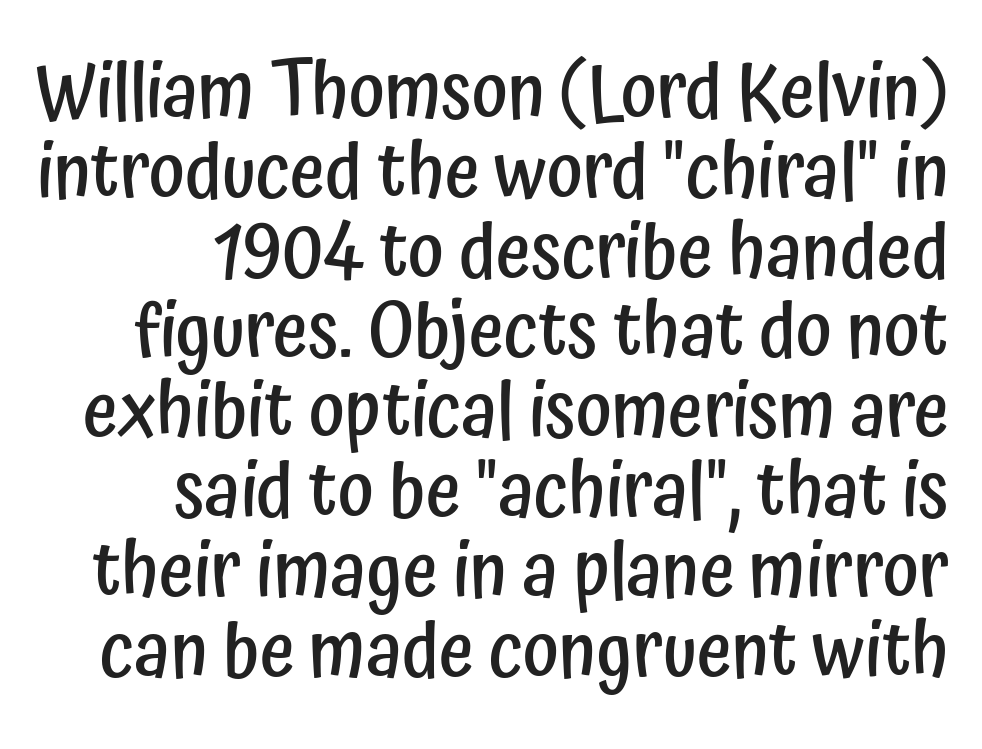
{"serif": "no", "italic": "no", "bold": "semi", "weight": "semibold", "width": "condensed", "stroke_contrast": "low", "x_height": "medium", "monospaced": "no", "underline": "no", "align": "right", "line_spacing": "tight", "line_spacing_ratio": 1.05, "letter_spacing": "normal", "letter_spacing_em": 0.0, "glyph_px": 76}
